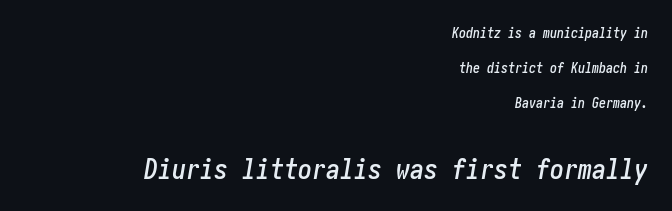
Type without underlining. A typesetter would call this zero additional tracking. The typesetter chose a ragged-left arrangement here. The face used here has a pronounced slope to its letters. A great deal of white space separates one row of letters from the next. You get the small type first, then a jump to larger type.
